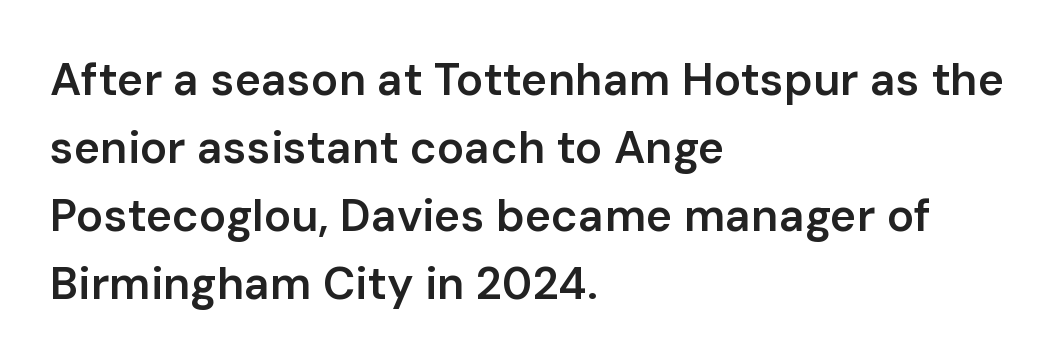
The image shows 45 px semibold sans-serif type, upright; set left-aligned, normal line spacing (1.51x), normal letter spacing, not underlined; low stroke contrast and a medium x-height.
